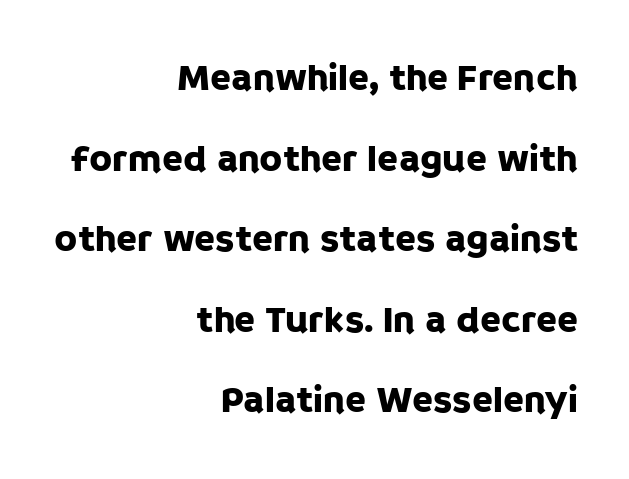
Q: Is the text italic (slanted)? A: No, it is upright.
Q: Is the typeface a serif or a sans-serif typeface? A: Sans-serif.
Q: Is the text underlined? A: No.
Q: How is the paragraph aligned? A: Right-aligned.
Q: Is the spacing between letters normal or unusually wide? A: Normal.
Q: Is the spacing between lines tight, normal or loose? A: Loose.
Q: Width (condensed, normal, or wide)? A: Normal.
Q: Stroke contrast? A: Low.
Q: x-height? A: Large.
Q: Monospaced? A: No.
